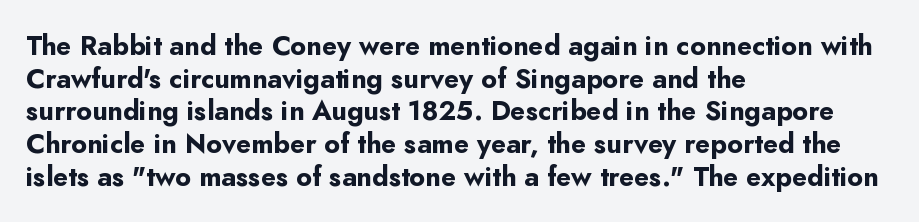
Q: Is the text bold? A: Yes.
Q: Is the text italic (slanted)? A: No, it is upright.
Q: Is the text underlined? A: No.
Q: How is the paragraph aligned? A: Left-aligned.
Q: Is the spacing between letters normal or unusually wide? A: Normal.
